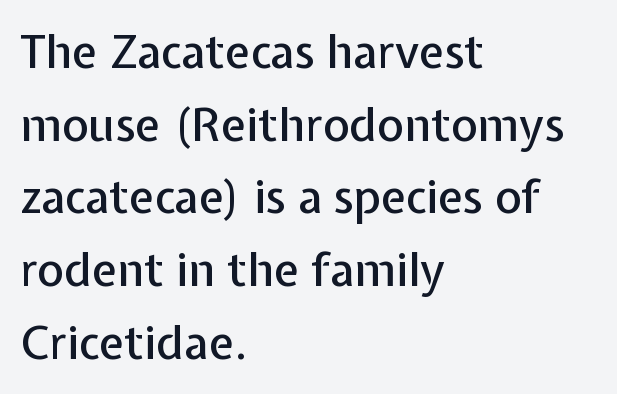
Q: Is the text italic (slanted)? A: No, it is upright.
Q: Is the typeface a serif or a sans-serif typeface? A: Sans-serif.
Q: Is the text underlined? A: No.
Q: How is the paragraph aligned? A: Left-aligned.
Q: Is the spacing between letters normal or unusually wide? A: Normal.
Q: Is the spacing between lines tight, normal or loose? A: Normal.
Q: Width (condensed, normal, or wide)? A: Normal.
Q: Stroke contrast? A: Low.
Q: x-height? A: Medium.
Q: Monospaced? A: No.
